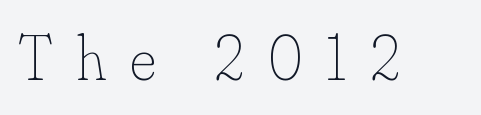
The image shows 63 px thin type, upright; set unusually wide letter spacing (+0.38 em), not underlined; low stroke contrast and a small x-height.
